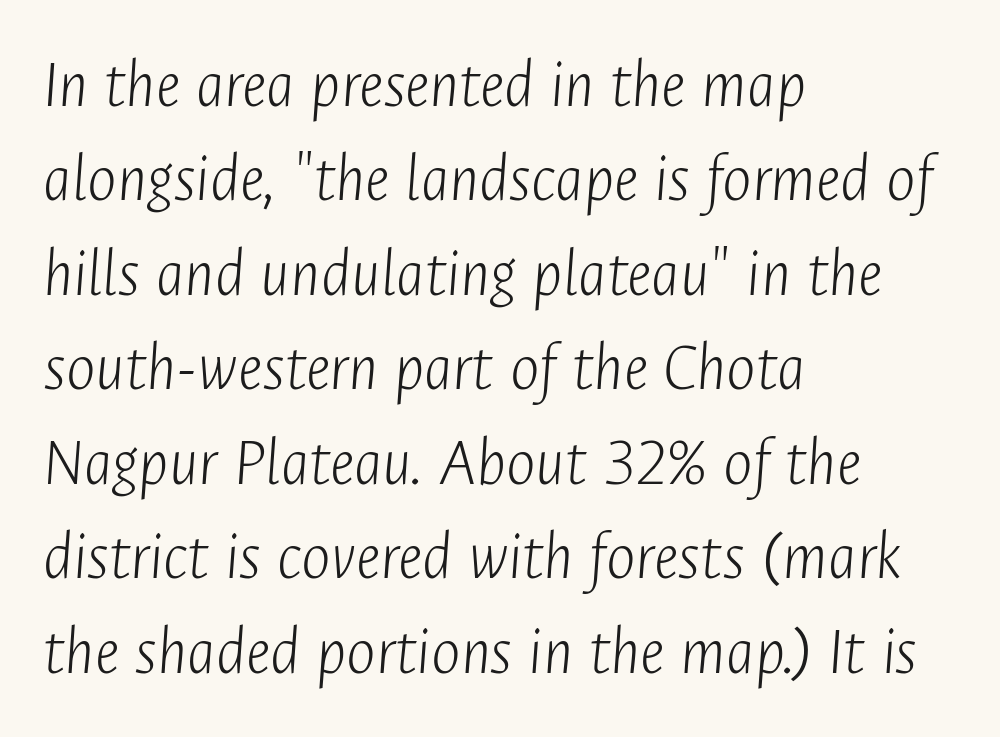
{"italic": "yes", "lean": "right", "slant_degrees": 4, "bold": "no", "weight": "light", "width": "condensed", "stroke_contrast": "low", "x_height": "medium", "monospaced": "no", "underline": "no", "align": "left", "line_spacing": "normal", "line_spacing_ratio": 1.35, "letter_spacing": "normal", "letter_spacing_em": 0.0, "glyph_px": 70}
